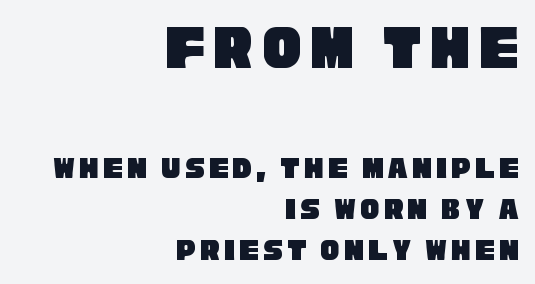
Q: Is the typeface a serif or a sans-serif typeface? A: Sans-serif.
Q: Is the text underlined? A: No.
Q: How is the paragraph aligned? A: Right-aligned.
Q: Is the spacing between lines tight, normal or loose? A: Normal.
Q: Which block of text is set in a larger size, the first (top) or the second (bottom)? A: The first (top) one.
Q: Width (condensed, normal, or wide)? A: Condensed.
Q: Stroke contrast? A: Low.
Q: x-height? A: Large.
Q: Monospaced? A: No.
